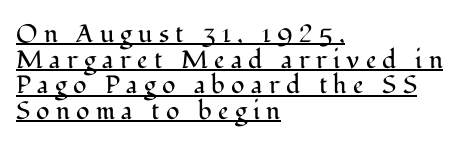
Q: Is the text bold? A: No.
Q: Is the text italic (slanted)? A: No, it is upright.
Q: Is the text underlined? A: Yes.
Q: How is the paragraph aligned? A: Left-aligned.
Q: Is the spacing between letters normal or unusually wide? A: Unusually wide.
Q: Is the spacing between lines tight, normal or loose? A: Tight.
